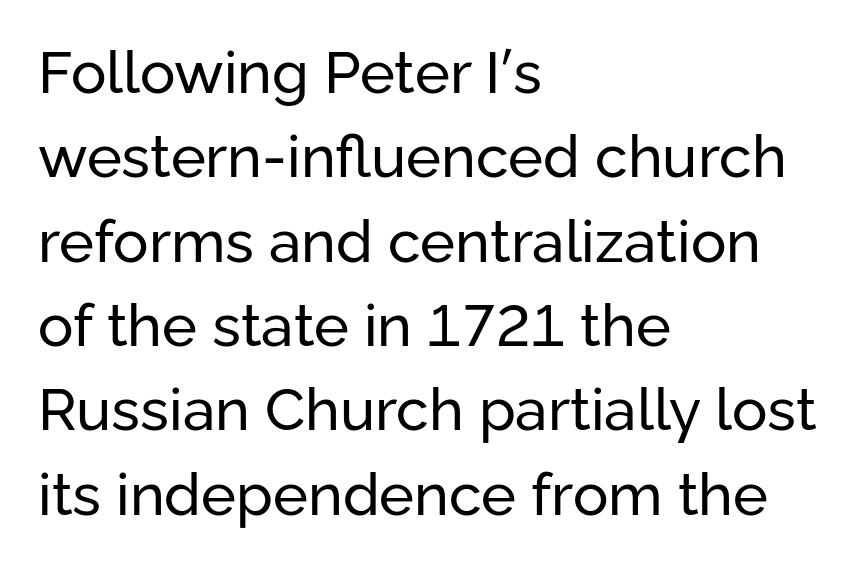
{"serif": "no", "italic": "no", "bold": "no", "weight": "regular", "width": "normal", "stroke_contrast": "low", "x_height": "medium", "monospaced": "no", "underline": "no", "align": "left", "line_spacing": "normal", "line_spacing_ratio": 1.43, "letter_spacing": "normal", "letter_spacing_em": 0.0, "glyph_px": 59}
